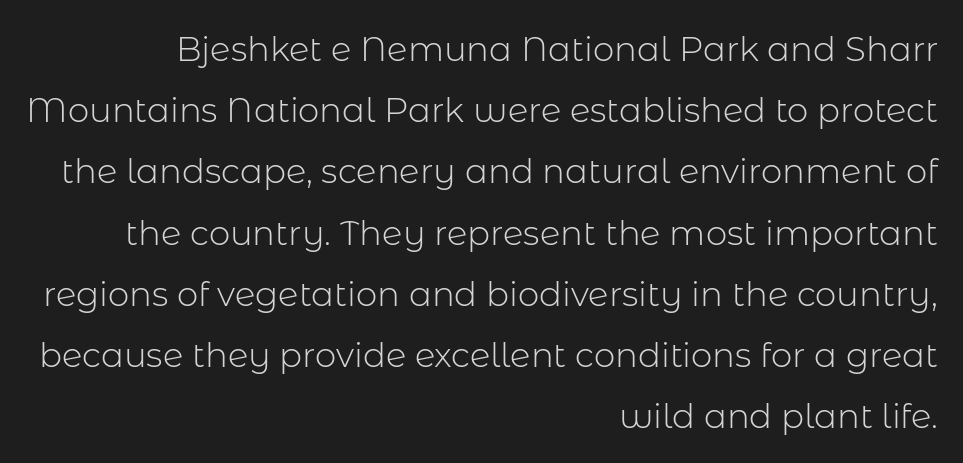
{"serif": "no", "italic": "no", "bold": "no", "weight": "light", "width": "normal", "stroke_contrast": "low", "x_height": "medium", "monospaced": "no", "underline": "no", "align": "right", "line_spacing_ratio": 1.8, "letter_spacing": "normal", "letter_spacing_em": 0.0, "glyph_px": 34}
